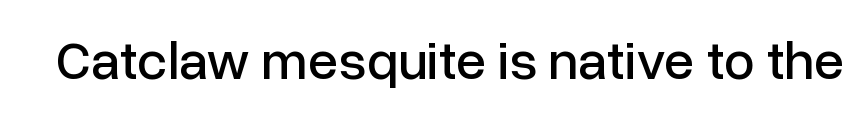
Q: Is the text italic (slanted)? A: No, it is upright.
Q: Is the typeface a serif or a sans-serif typeface? A: Sans-serif.
Q: Is the text underlined? A: No.
Q: Is the spacing between letters normal or unusually wide? A: Normal.
Q: Width (condensed, normal, or wide)? A: Normal.
Q: Stroke contrast? A: Low.
Q: x-height? A: Medium.
Q: Monospaced? A: No.
